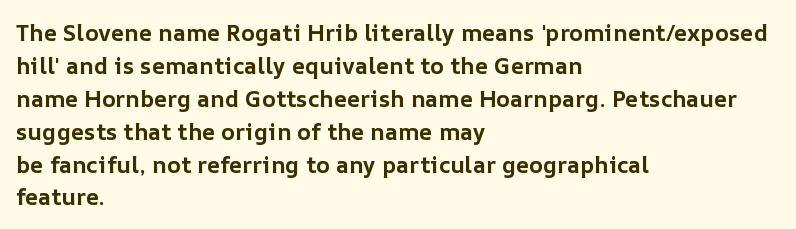
{"italic": "no", "bold": "yes", "underline": "no", "align": "left", "line_spacing": "normal", "line_spacing_ratio": 1.43, "letter_spacing": "normal", "letter_spacing_em": 0.0, "glyph_px": 23}
